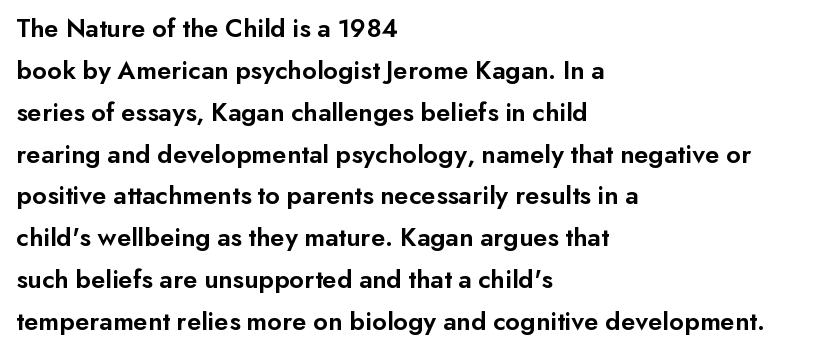
{"italic": "no", "bold": "semi", "underline": "no", "align": "left", "line_spacing": "normal", "line_spacing_ratio": 1.55, "letter_spacing": "normal", "letter_spacing_em": 0.0, "glyph_px": 27}
